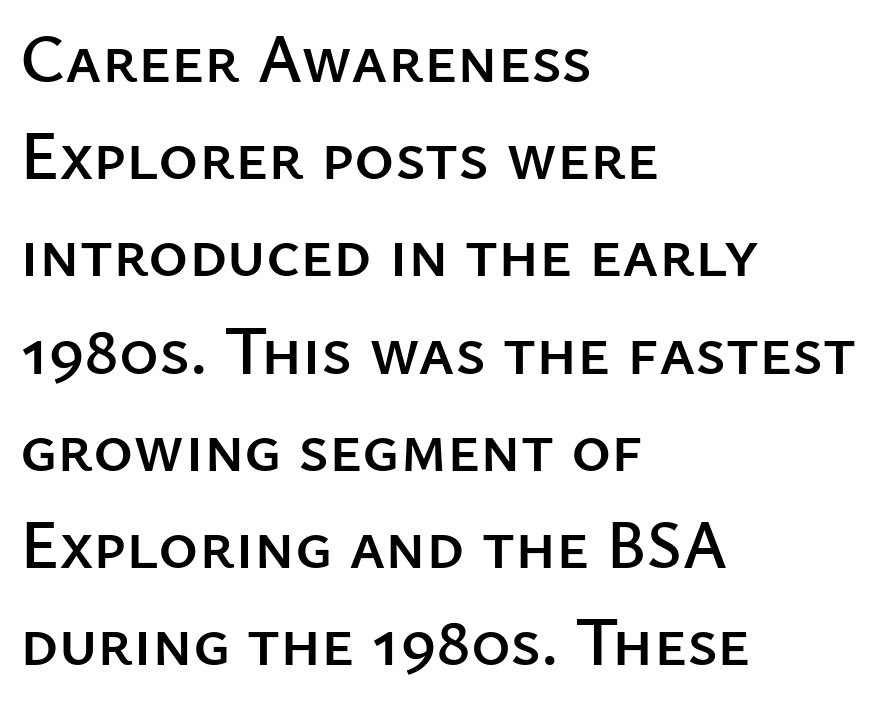
{"serif": "no", "italic": "no", "width": "normal", "stroke_contrast": "low", "x_height": "medium", "monospaced": "no", "underline": "no", "align": "left", "line_spacing": "normal", "line_spacing_ratio": 1.43, "letter_spacing": "normal", "letter_spacing_em": 0.0, "glyph_px": 68}
